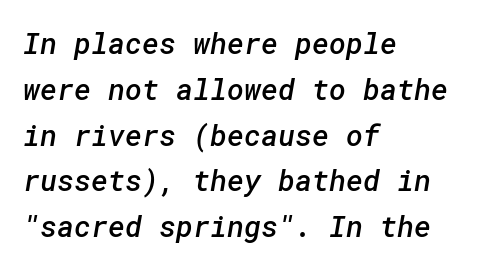
Q: Is the text bold? A: Semi-bold.
Q: Is the typeface a serif or a sans-serif typeface? A: Sans-serif.
Q: Is the text underlined? A: No.
Q: How is the paragraph aligned? A: Left-aligned.
Q: Is the spacing between letters normal or unusually wide? A: Normal.
Q: Is the spacing between lines tight, normal or loose? A: Normal.
Q: Width (condensed, normal, or wide)? A: Normal.
Q: Stroke contrast? A: Low.
Q: x-height? A: Medium.
